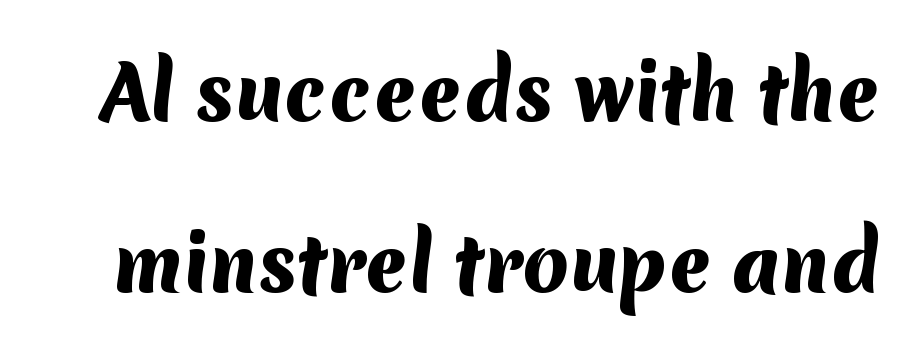
{"serif": "no", "bold": "yes", "weight": "heavy", "width": "normal", "stroke_contrast": "medium", "x_height": "medium", "monospaced": "no", "underline": "no", "line_spacing": "loose", "line_spacing_ratio": 2.31, "letter_spacing": "normal", "letter_spacing_em": 0.0, "glyph_px": 74}
